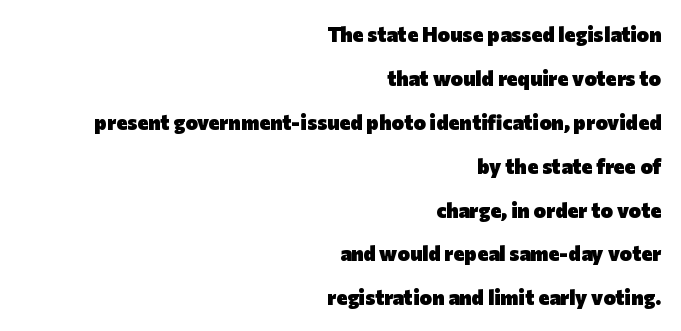
The image shows 21 px bold type, upright; set right-aligned, loose line spacing (2.09x), normal letter spacing, not underlined.
